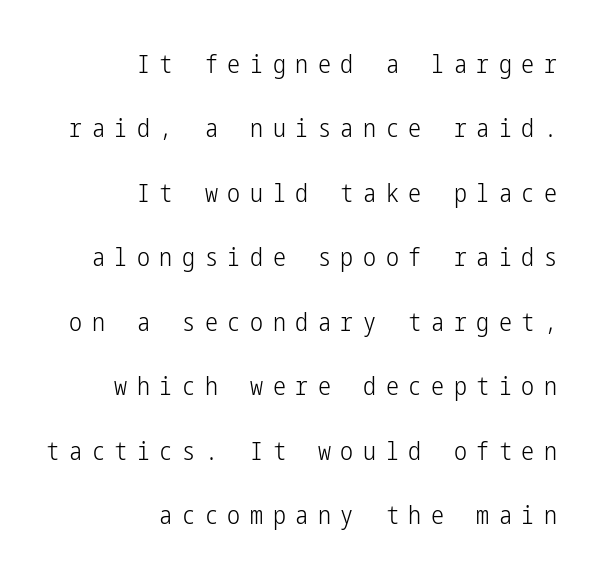
The image shows 26 px text type, upright; set right-aligned, loose line spacing (2.48x), unusually wide letter spacing (+0.37 em), not underlined.
